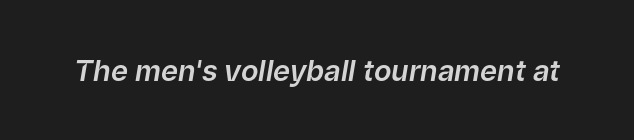
A bare baseline throughout the passage. Character widths vary here, with narrow letters taking less room than wide ones. The letters are slanted; this is an italic face. Caption: standard tracking, unaltered.
